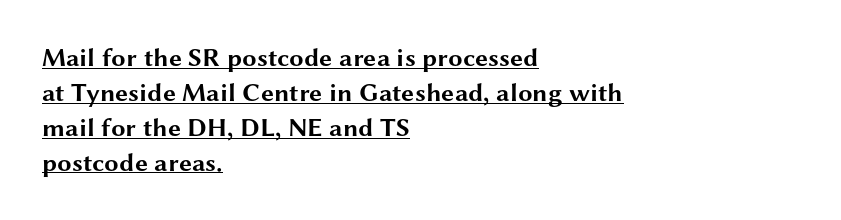
{"italic": "no", "bold": "yes", "underline": "yes", "align": "left", "line_spacing": "normal", "line_spacing_ratio": 1.34, "letter_spacing": "normal", "letter_spacing_em": 0.0, "glyph_px": 26}
